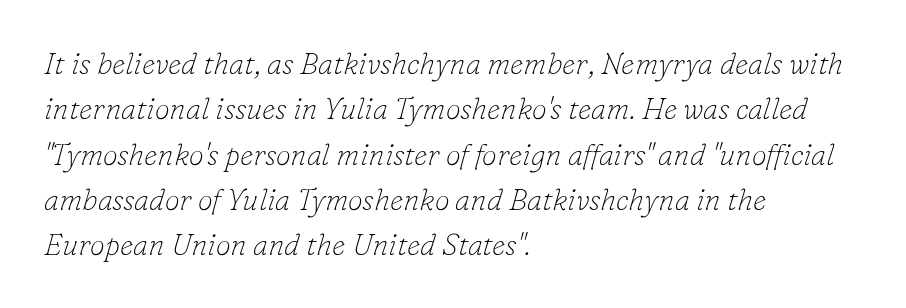
Q: Is the text bold? A: No.
Q: Is the text italic (slanted)? A: Yes, it leans right by about 16 degrees.
Q: Is the typeface a serif or a sans-serif typeface? A: Serif.
Q: Is the text underlined? A: No.
Q: How is the paragraph aligned? A: Left-aligned.
Q: Is the spacing between letters normal or unusually wide? A: Normal.
Q: Is the spacing between lines tight, normal or loose? A: Normal.
Q: Width (condensed, normal, or wide)? A: Normal.
Q: Stroke contrast? A: Low.
Q: x-height? A: Small.
Q: Monospaced? A: No.
